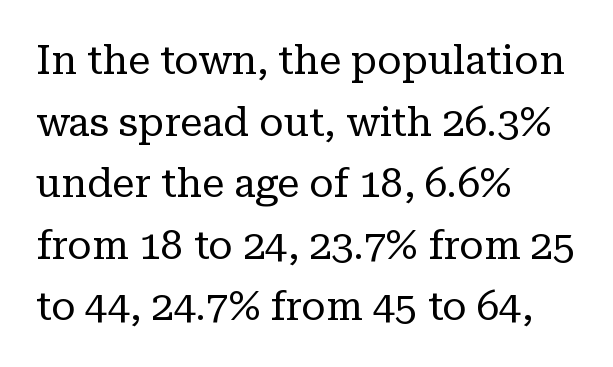
Q: Is the text bold? A: No.
Q: Is the text italic (slanted)? A: No, it is upright.
Q: Is the typeface a serif or a sans-serif typeface? A: Serif.
Q: Is the text underlined? A: No.
Q: How is the paragraph aligned? A: Left-aligned.
Q: Is the spacing between letters normal or unusually wide? A: Normal.
Q: Is the spacing between lines tight, normal or loose? A: Normal.
Q: Width (condensed, normal, or wide)? A: Normal.
Q: Stroke contrast? A: Low.
Q: x-height? A: Medium.
Q: Monospaced? A: No.
